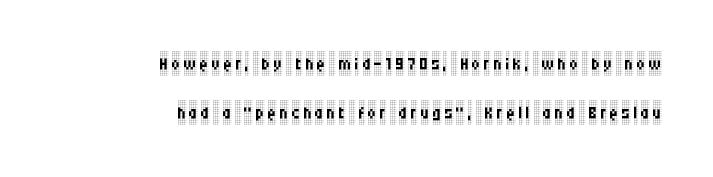
The cut favours lightness, reaching ordinary text weight at its darkest. Only glyphs here, with clear space below each row. All the whitespace from short lines collects on the left. The letters stand upright; this is a roman face. Whoever set this chose breathing room over compactness in the vertical rhythm.
